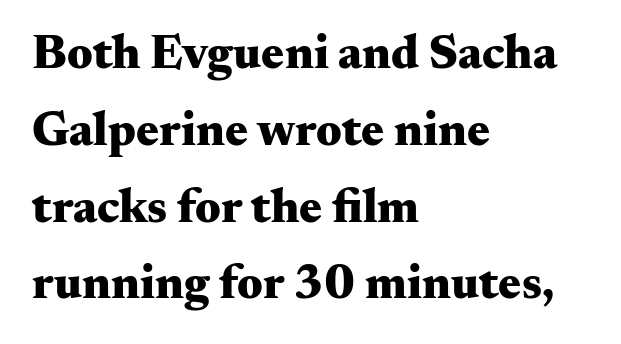
Letterform terminals end in serifs throughout the passage. These lines are rendered in a variable-pitch font. Weight check: bold — yes, fully. This rendering uses left alignment, leaving the right contour irregular. Style check: upright. The passage shown stacks its lines at a standard gap.
